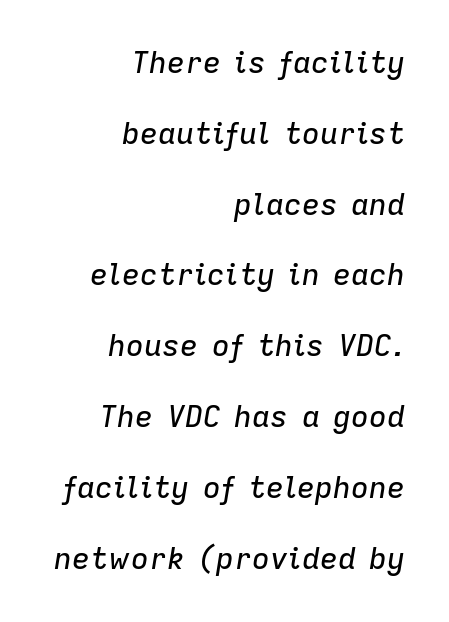
Q: Is the text italic (slanted)? A: Yes, it leans right by about 9 degrees.
Q: Is the text underlined? A: No.
Q: How is the paragraph aligned? A: Right-aligned.
Q: Is the spacing between letters normal or unusually wide? A: Normal.
Q: Is the spacing between lines tight, normal or loose? A: Loose.
Q: Width (condensed, normal, or wide)? A: Normal.
Q: Stroke contrast? A: Low.
Q: x-height? A: Medium.
Q: Monospaced? A: No.
